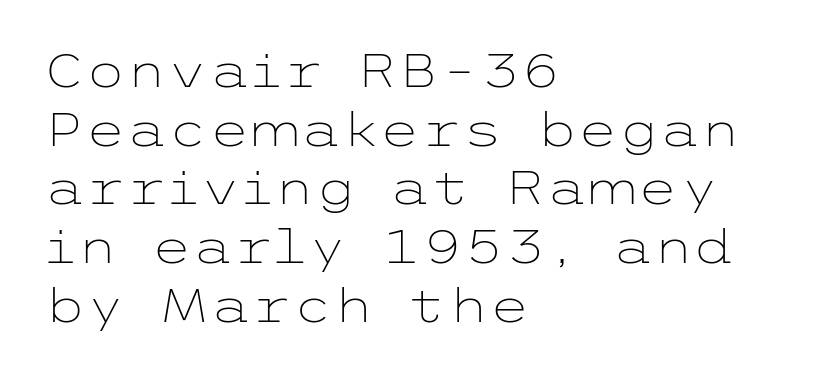
Classification — sans serif. On a weight scale, this lands at 450 or below. Caption: multi-line text, flush left, ragged right. Glyph-to-glyph distance matches everyday printed text.
